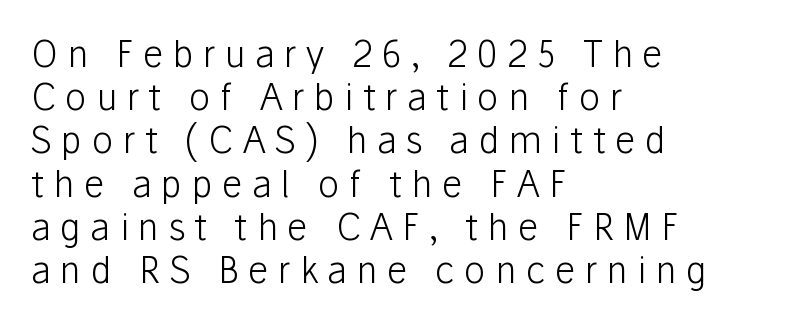
Q: Is the text bold? A: No.
Q: Is the text italic (slanted)? A: No, it is upright.
Q: Is the typeface a serif or a sans-serif typeface? A: Sans-serif.
Q: Is the text underlined? A: No.
Q: How is the paragraph aligned? A: Left-aligned.
Q: Is the spacing between letters normal or unusually wide? A: Unusually wide.
Q: Width (condensed, normal, or wide)? A: Normal.
Q: Stroke contrast? A: Low.
Q: x-height? A: Medium.
Q: Monospaced? A: No.
